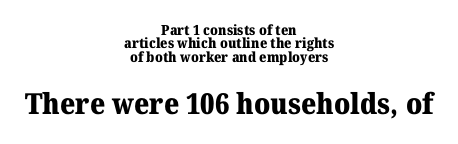
{"serif": "yes", "italic": "no", "bold": "yes", "weight": "heavy", "width": "normal", "stroke_contrast": "medium", "x_height": "medium", "monospaced": "no", "underline": "no", "align": "center", "line_spacing": "tight", "line_spacing_ratio": 0.95, "letter_spacing": "normal", "letter_spacing_em": 0.0, "larger_block": "second", "size_ratio": 2.07, "glyph_px": 29}
